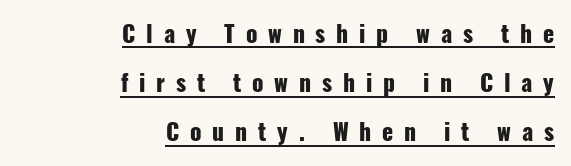
The image shows 23 px bold type, upright; set right-aligned, loose line spacing (2.14x), unusually wide letter spacing (+0.47 em), underlined.
